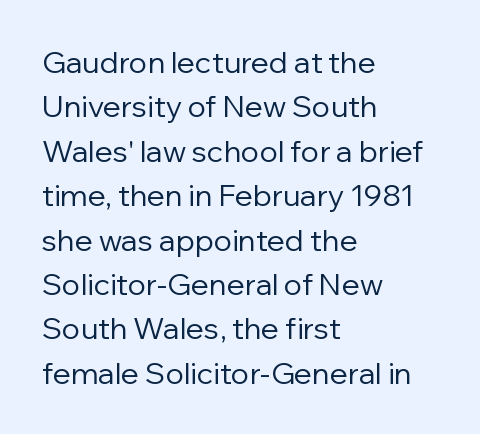
All the whitespace from short lines collects on the right. Check under the words: just untouched page. The horizontal fit of the characters is conventional and even. Grotesque or geometric, the face here clearly has no serifs.
